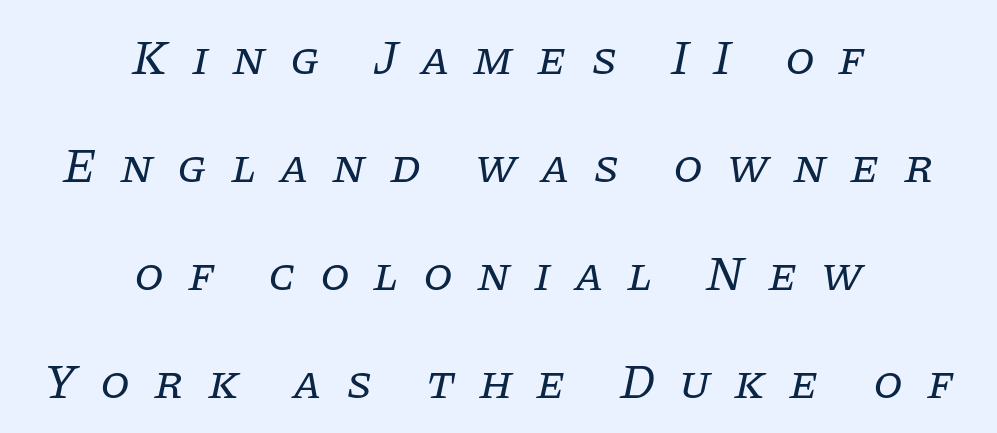
{"serif": "yes", "italic": "yes", "lean": "right", "slant_degrees": 11, "bold": "no", "weight": "regular", "width": "normal", "stroke_contrast": "low", "x_height": "large", "monospaced": "no", "underline": "no", "align": "center", "line_spacing": "loose", "line_spacing_ratio": 2.25, "letter_spacing": "wide", "letter_spacing_em": 0.49, "glyph_px": 48}
